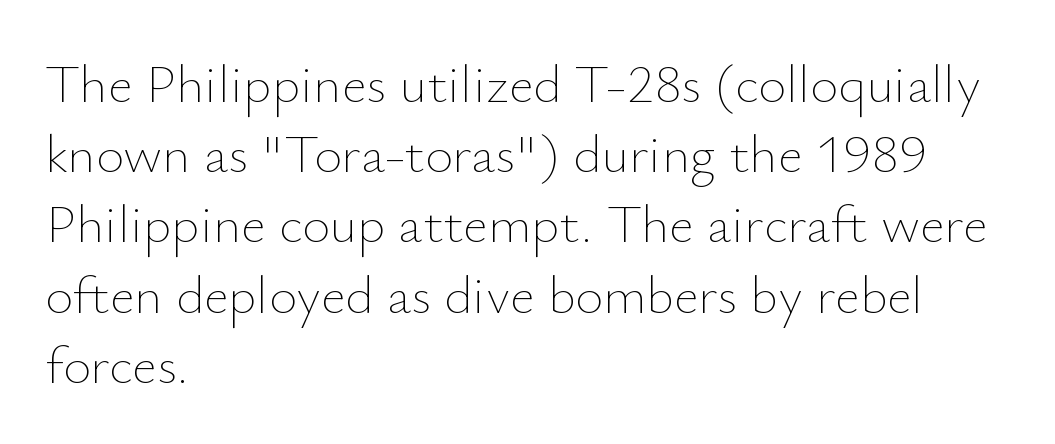
{"italic": "no", "bold": "no", "weight": "thin", "width": "normal", "stroke_contrast": "low", "x_height": "small", "monospaced": "no", "underline": "no", "align": "left", "line_spacing": "normal", "line_spacing_ratio": 1.3, "letter_spacing": "normal", "letter_spacing_em": 0.0, "glyph_px": 54}
